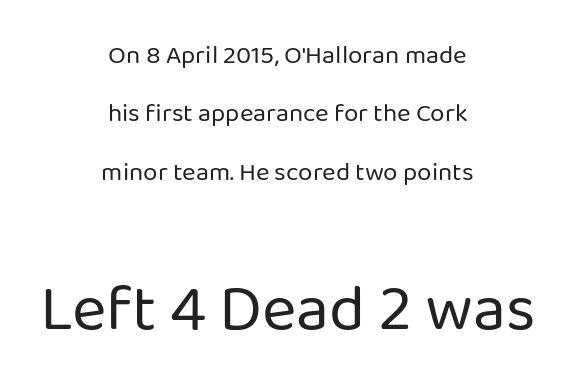
The letters look calm and open, with moderate or lighter stems. Of the two passages, the one underneath uses the larger point size. Underline: absent. The line texture is even and compact thanks to regular tracking. Notice how the passage keeps no hard edge, just a central spine.
